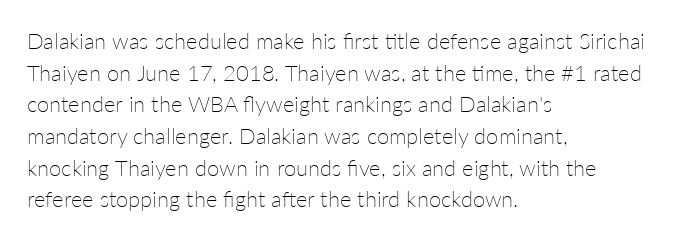
{"italic": "no", "bold": "no", "underline": "no", "align": "left", "line_spacing": "normal", "line_spacing_ratio": 1.44, "letter_spacing": "normal", "letter_spacing_em": 0.0, "glyph_px": 22}
